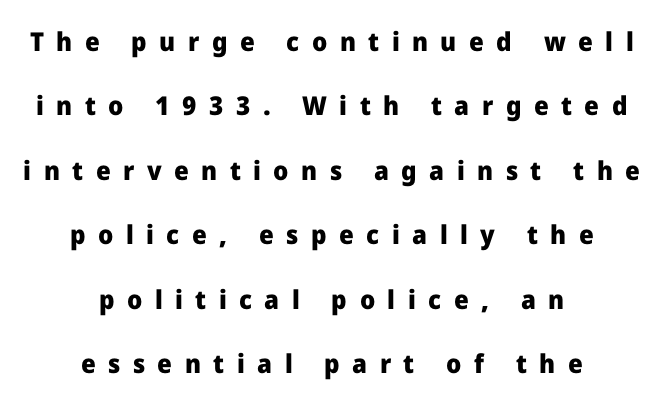
The type is letterspaced generously, with wide tracking. Interline gaps are noticeably wide in this sample. Check the space under the baseline: it is left empty. Neither beginnings nor endings align; midpoints do. What weight is shown? A full bold with thick strokes.
